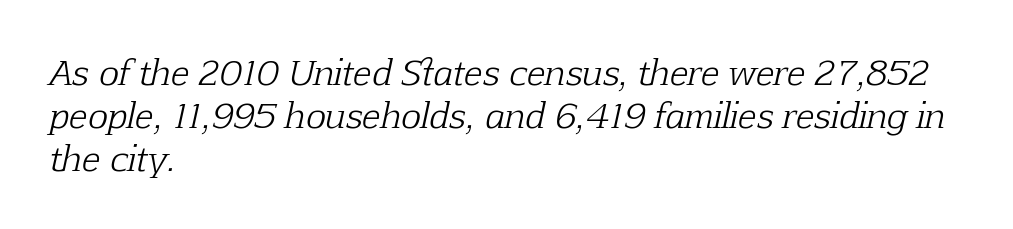
The image shows 34 px light serif type, italic (leaning right); set left-aligned, normal line spacing (1.26x), normal letter spacing, not underlined; low stroke contrast and a medium x-height.
